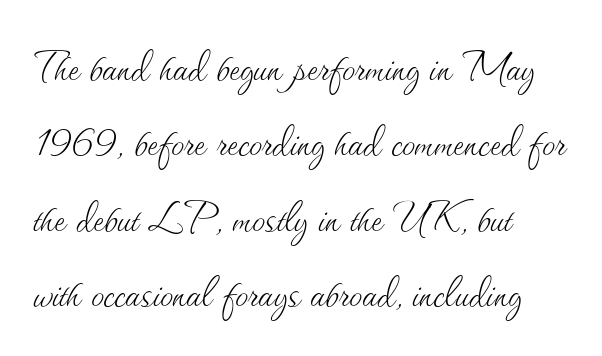
Q: Is the text bold? A: No.
Q: Is the text italic (slanted)? A: Yes.
Q: Is the text underlined? A: No.
Q: How is the paragraph aligned? A: Left-aligned.
Q: Is the spacing between letters normal or unusually wide? A: Normal.
Q: Is the spacing between lines tight, normal or loose? A: Normal.
Q: Width (condensed, normal, or wide)? A: Normal.
Q: Stroke contrast? A: Medium.
Q: x-height? A: Small.
Q: Monospaced? A: No.
